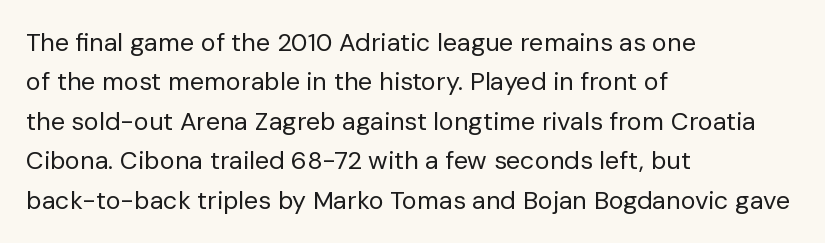
This block has exactly the height ordinary leading produces. Heft: none added — not bold. The face used here is rendered with its standard letterfit. Horizontally, the lines are justified to the leading edge only.
